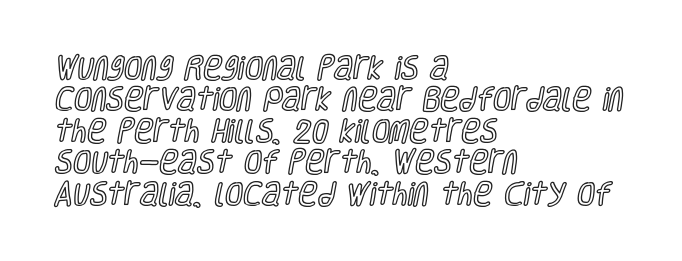
The image shows 26 px text type; set left-aligned, line spacing 1.21x, normal letter spacing, not underlined.
